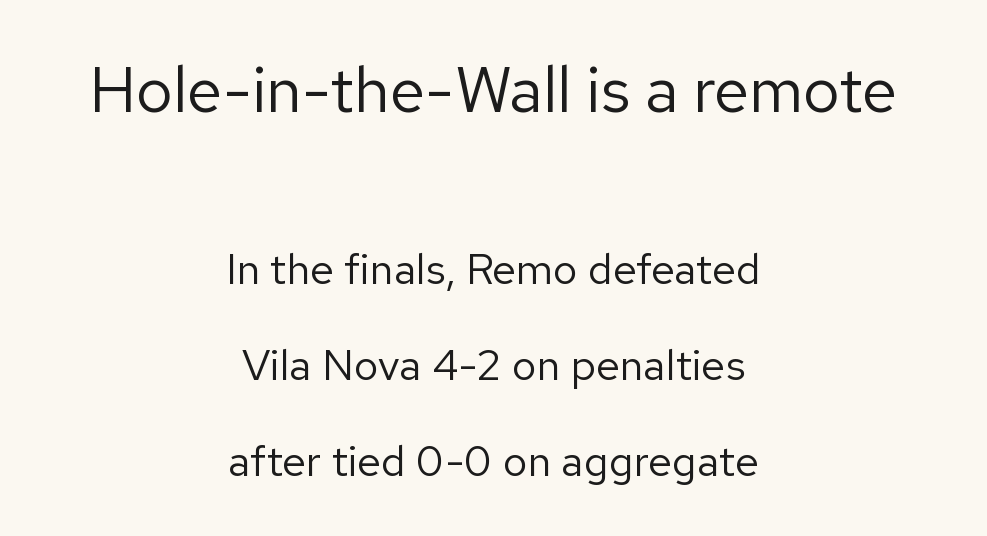
{"serif": "no", "italic": "no", "bold": "no", "weight": "regular", "width": "normal", "stroke_contrast": "low", "x_height": "medium", "monospaced": "no", "underline": "no", "align": "center", "line_spacing": "loose", "line_spacing_ratio": 2.23, "letter_spacing": "normal", "letter_spacing_em": 0.0, "larger_block": "first", "size_ratio": 1.49, "glyph_px": 64}
